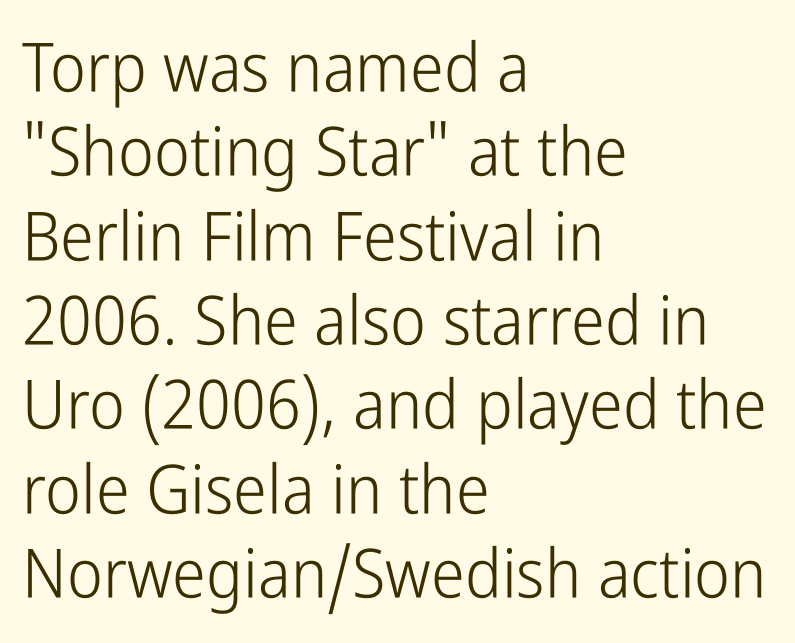
{"serif": "no", "italic": "no", "bold": "no", "weight": "light", "width": "condensed", "stroke_contrast": "low", "x_height": "medium", "monospaced": "no", "underline": "no", "align": "left", "line_spacing_ratio": 1.24, "letter_spacing": "normal", "letter_spacing_em": 0.0, "glyph_px": 68}
